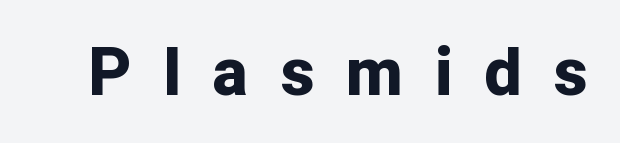
Q: Is the text bold? A: Yes.
Q: Is the text italic (slanted)? A: No, it is upright.
Q: Is the typeface a serif or a sans-serif typeface? A: Sans-serif.
Q: Is the text underlined? A: No.
Q: Is the spacing between letters normal or unusually wide? A: Unusually wide.
Q: Width (condensed, normal, or wide)? A: Normal.
Q: Stroke contrast? A: Low.
Q: x-height? A: Medium.
Q: Monospaced? A: No.
